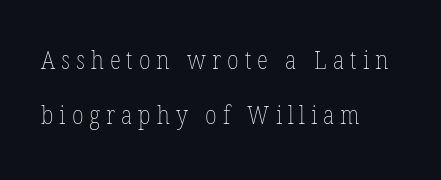
The image shows 26 px text type, upright; set left-aligned, loose line spacing (2.13x), unusually wide letter spacing (+0.23 em), not underlined.
